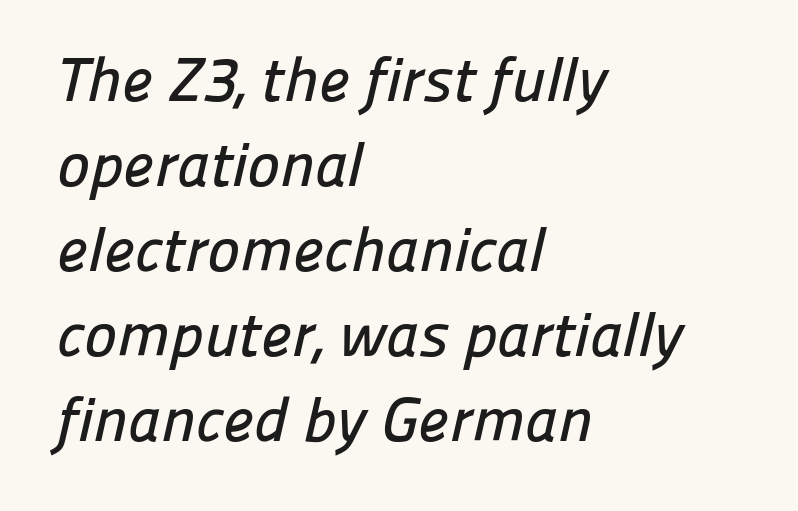
The image shows 62 px sans-serif type; set left-aligned, normal line spacing (1.37x), normal letter spacing, not underlined; low stroke contrast and a medium x-height.
